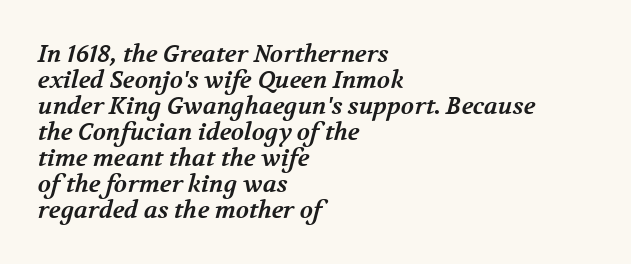
The image shows 24 px bold type; set left-aligned, tight line spacing (1.08x), normal letter spacing, not underlined.
